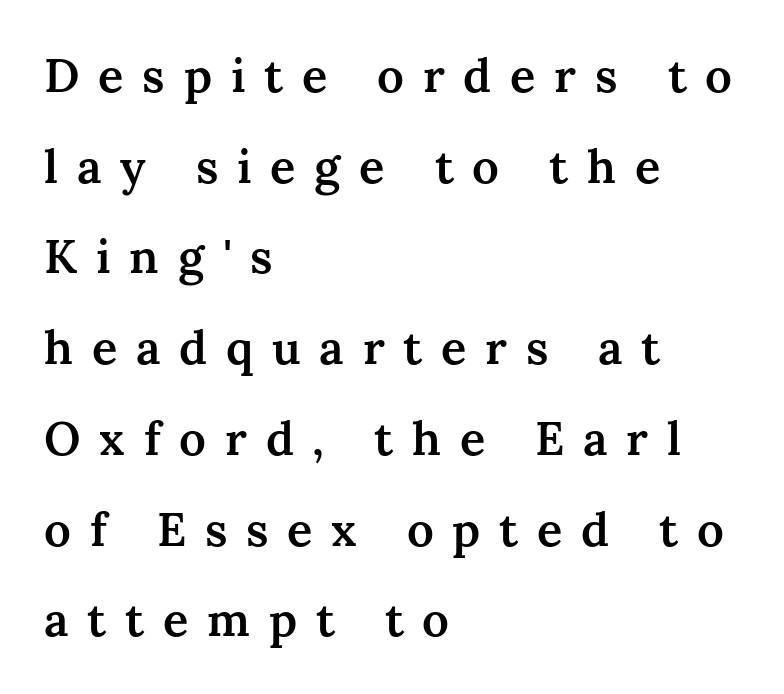
{"serif": "yes", "italic": "no", "bold": "semi", "weight": "semibold", "width": "normal", "stroke_contrast": "medium", "x_height": "medium", "monospaced": "no", "underline": "no", "align": "left", "line_spacing": "loose", "line_spacing_ratio": 1.93, "letter_spacing": "wide", "letter_spacing_em": 0.4, "glyph_px": 47}
